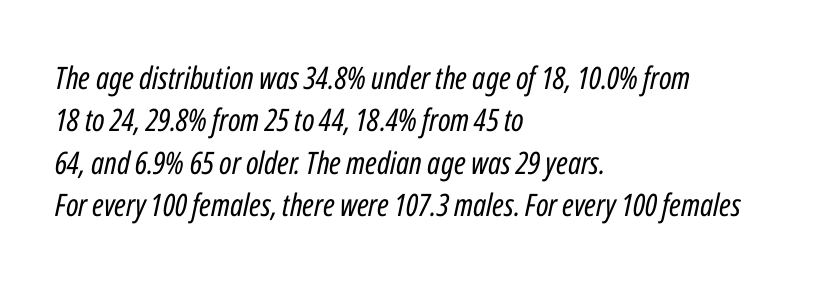
The image shows 31 px regular-weight, condensed type, italic (leaning right); set left-aligned, normal line spacing (1.37x), normal letter spacing, not underlined; low stroke contrast and a medium x-height.
